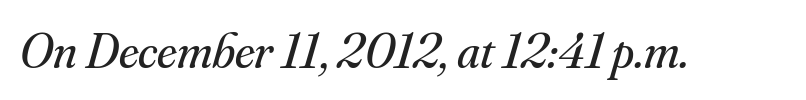
The image shows 50 px regular-weight serif type, italic (leaning right); set normal letter spacing, not underlined; medium stroke contrast and a small x-height.
